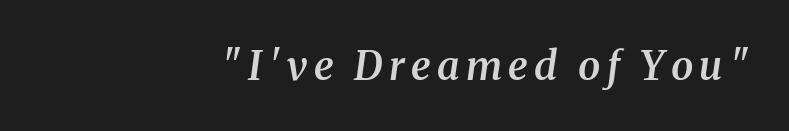
One-word summary of the alignment: right. The foot of each line stays bare and open. Yep, those are serifs on the letters. Looks like regular typesetting: each glyph gets only the width it needs. When letters slant like this, we call the style italic.
